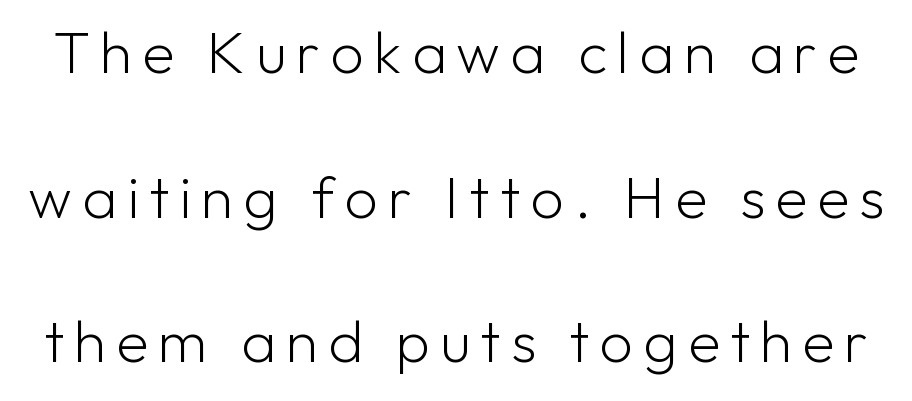
{"serif": "no", "italic": "no", "bold": "no", "weight": "light", "width": "normal", "stroke_contrast": "low", "x_height": "medium", "monospaced": "no", "underline": "no", "line_spacing": "loose", "line_spacing_ratio": 2.45, "glyph_px": 59}
